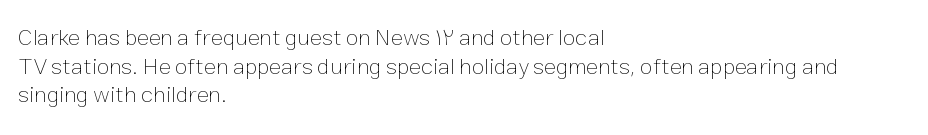
The image shows 23 px text type, upright; set left-aligned, line spacing 1.24x, normal letter spacing, not underlined.
